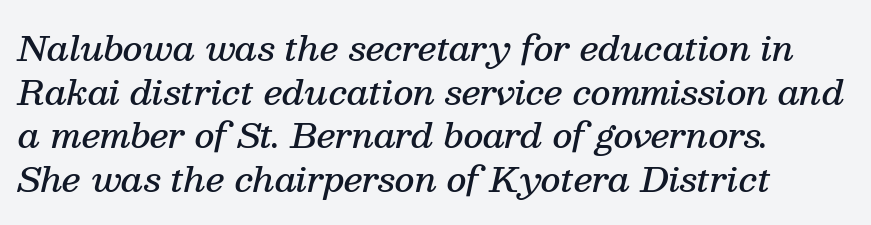
{"serif": "yes", "italic": "yes", "lean": "right", "slant_degrees": 13, "bold": "semi", "weight": "semibold", "width": "normal", "stroke_contrast": "medium", "x_height": "medium", "monospaced": "no", "underline": "no", "align": "left", "line_spacing": "normal", "line_spacing_ratio": 1.28, "letter_spacing": "normal", "letter_spacing_em": 0.0, "glyph_px": 34}
